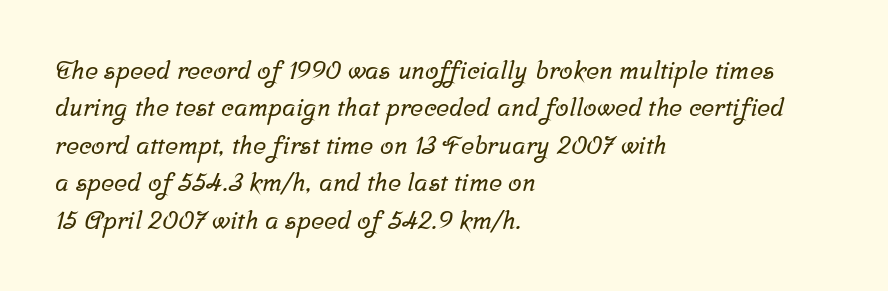
Q: Is the text underlined? A: No.
Q: How is the paragraph aligned? A: Left-aligned.
Q: Is the spacing between letters normal or unusually wide? A: Normal.
Q: Is the spacing between lines tight, normal or loose? A: Normal.
